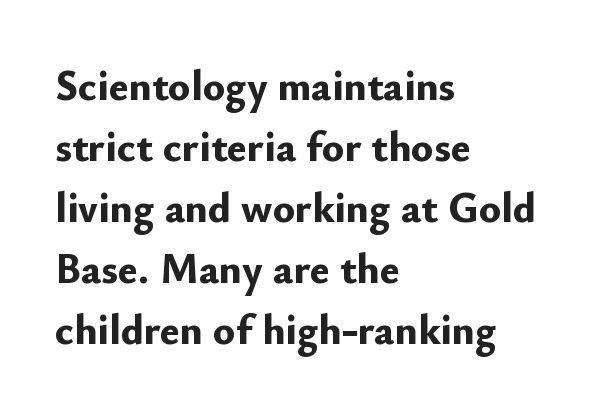
{"serif": "no", "italic": "no", "bold": "yes", "weight": "bold", "width": "normal", "stroke_contrast": "low", "x_height": "small", "monospaced": "no", "underline": "no", "align": "left", "line_spacing": "normal", "line_spacing_ratio": 1.45, "letter_spacing": "normal", "letter_spacing_em": 0.0, "glyph_px": 42}
